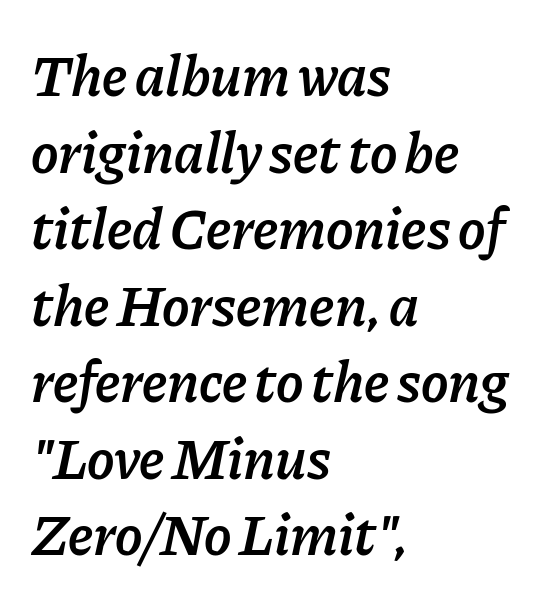
The image shows 58 px semibold type, italic (leaning right); set left-aligned, normal line spacing (1.32x), normal letter spacing, not underlined; low stroke contrast and a medium x-height.
